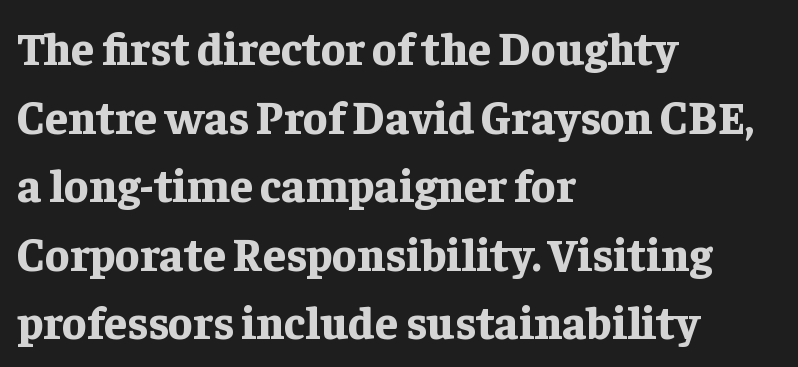
Compared with typical paragraphs, the rows here are spaced about the same. The type is set solid horizontally, with unmodified tracking. Proportional: the letters do not fall into vertical columns. The sample has been set heavy, in full bold. Is there any slant? The stems are plumb. Are there feet on the stems? There are — it's a serif.
